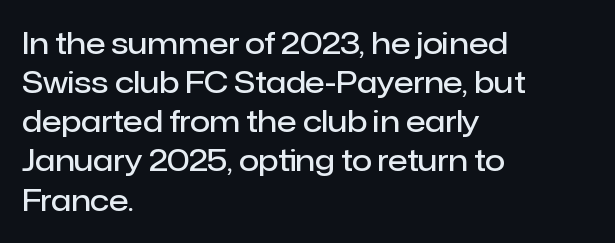
Q: Is the text bold? A: Semi-bold.
Q: Is the text italic (slanted)? A: No, it is upright.
Q: Is the typeface a serif or a sans-serif typeface? A: Sans-serif.
Q: Is the text underlined? A: No.
Q: How is the paragraph aligned? A: Left-aligned.
Q: Is the spacing between letters normal or unusually wide? A: Normal.
Q: Is the spacing between lines tight, normal or loose? A: Normal.
Q: Width (condensed, normal, or wide)? A: Normal.
Q: Stroke contrast? A: Low.
Q: x-height? A: Medium.
Q: Monospaced? A: No.
